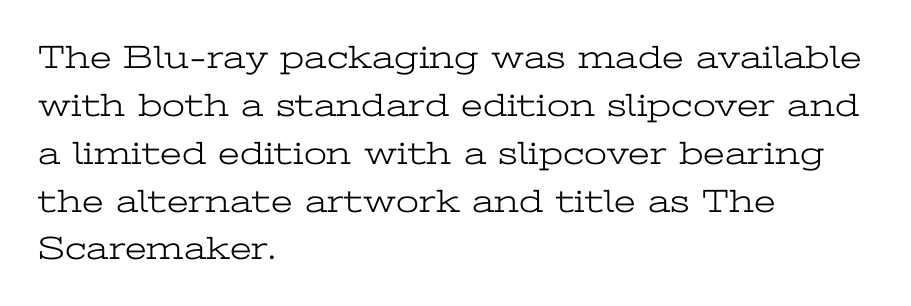
{"serif": "yes", "italic": "no", "bold": "no", "weight": "light", "width": "wide", "stroke_contrast": "low", "x_height": "medium", "monospaced": "no", "underline": "no", "align": "left", "line_spacing": "normal", "line_spacing_ratio": 1.45, "letter_spacing": "normal", "letter_spacing_em": 0.0, "glyph_px": 33}
